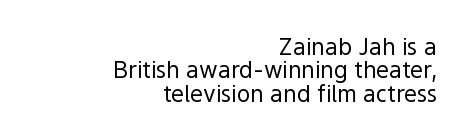
{"italic": "no", "bold": "no", "underline": "no", "align": "right", "line_spacing": "tight", "line_spacing_ratio": 1.02, "letter_spacing": "normal", "letter_spacing_em": 0.0, "glyph_px": 23}
